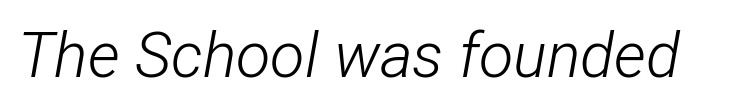
Q: Is the text bold? A: No.
Q: Is the text italic (slanted)? A: Yes, it leans right by about 12 degrees.
Q: Is the text underlined? A: No.
Q: Is the spacing between letters normal or unusually wide? A: Normal.
Q: Width (condensed, normal, or wide)? A: Condensed.
Q: Stroke contrast? A: Low.
Q: x-height? A: Medium.
Q: Monospaced? A: No.
